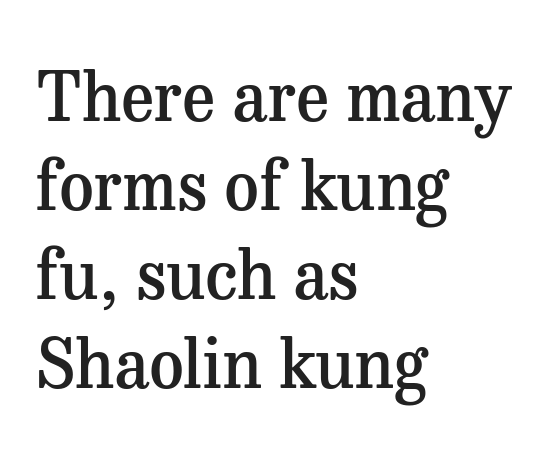
{"serif": "yes", "italic": "no", "bold": "semi", "weight": "semibold", "width": "normal", "stroke_contrast": "medium", "x_height": "medium", "monospaced": "no", "underline": "no", "align": "left", "line_spacing": "normal", "line_spacing_ratio": 1.31, "letter_spacing": "normal", "letter_spacing_em": 0.0, "glyph_px": 68}
